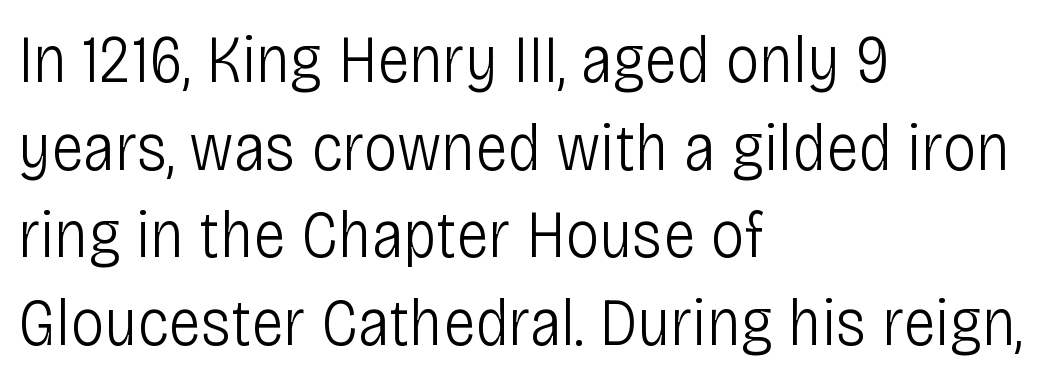
The image shows 68 px light, condensed sans-serif type, upright; set left-aligned, normal line spacing (1.29x), normal letter spacing, not underlined; low stroke contrast and a large x-height.
